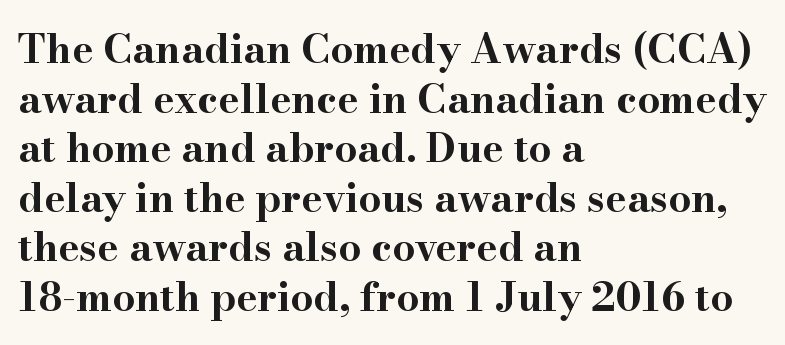
Q: Is the text bold? A: Yes.
Q: Is the text italic (slanted)? A: No, it is upright.
Q: Is the typeface a serif or a sans-serif typeface? A: Serif.
Q: Is the text underlined? A: No.
Q: How is the paragraph aligned? A: Left-aligned.
Q: Is the spacing between letters normal or unusually wide? A: Normal.
Q: Width (condensed, normal, or wide)? A: Wide.
Q: Stroke contrast? A: High.
Q: x-height? A: Small.
Q: Monospaced? A: No.
